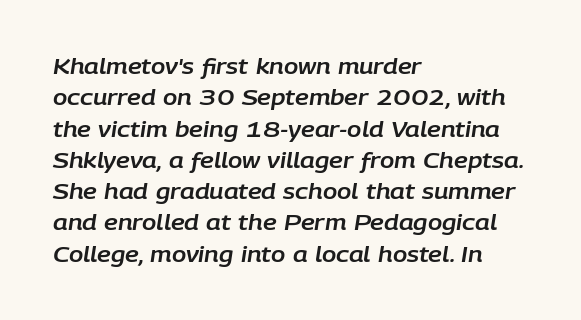
The image shows 21 px text type, italic (leaning right); set left-aligned, normal line spacing (1.49x), normal letter spacing, not underlined.
